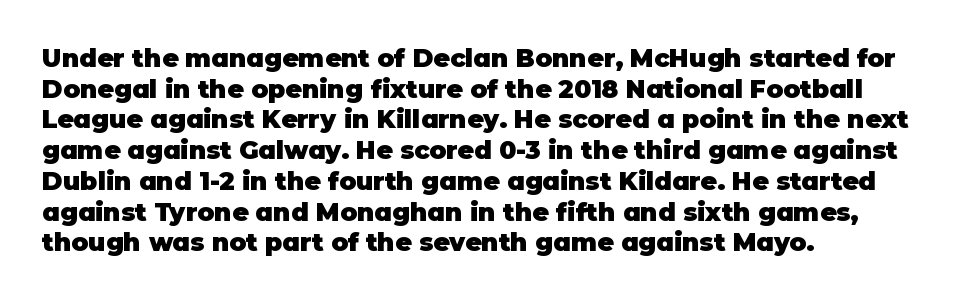
The image shows 25 px bold type, upright; set left-aligned, line spacing 1.23x, normal letter spacing, not underlined.
